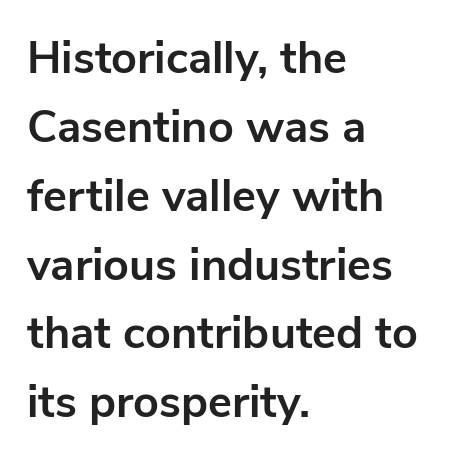
This sample uses plain, unmodified letter spacing. I'd describe the lettering as bold — thick and assertive. Examine the stroke ends and you'll find no serifs. Ascenders rise straight up at ninety degrees. One glance says typical: line gaps are just what's usual. Clear beneath every line of the passage.
